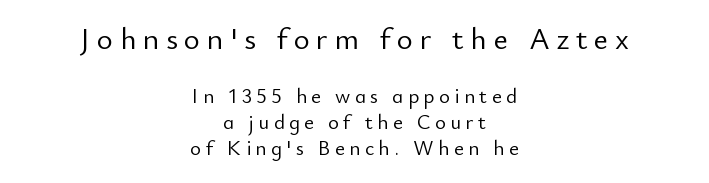
The image shows 31 px light sans-serif type, upright; set centered, line spacing 1.24x, unusually wide letter spacing (+0.21 em), not underlined; the first (top) block is 1.48x larger; low stroke contrast and a small x-height.
